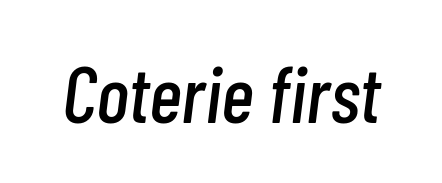
Q: Is the text italic (slanted)? A: Yes, it leans right by about 7 degrees.
Q: Is the text underlined? A: No.
Q: Is the spacing between letters normal or unusually wide? A: Normal.
Q: Width (condensed, normal, or wide)? A: Condensed.
Q: Stroke contrast? A: Low.
Q: x-height? A: Medium.
Q: Monospaced? A: No.
